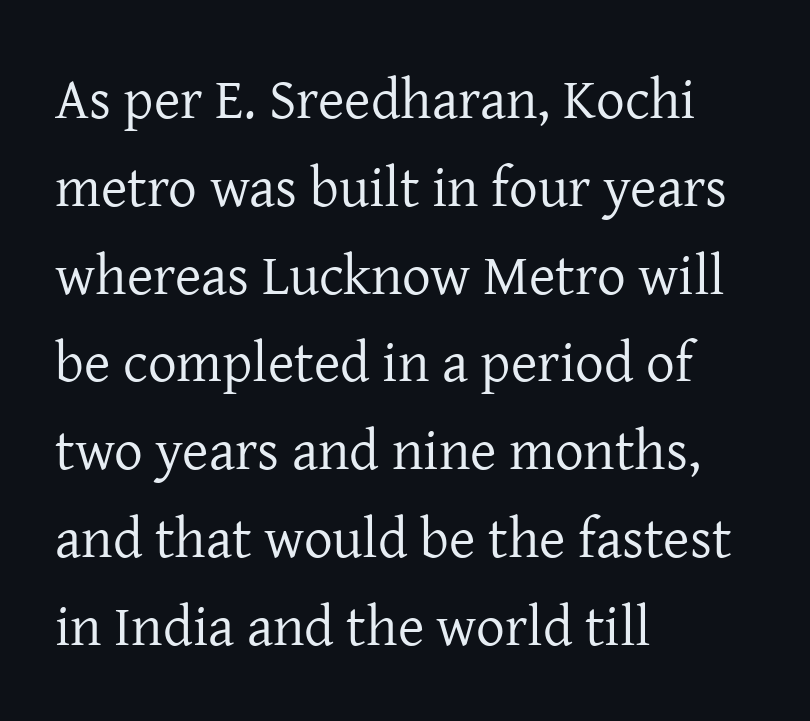
The image shows 57 px regular-weight serif type, upright; set left-aligned, normal line spacing (1.54x), normal letter spacing, not underlined; low stroke contrast and a medium x-height.
